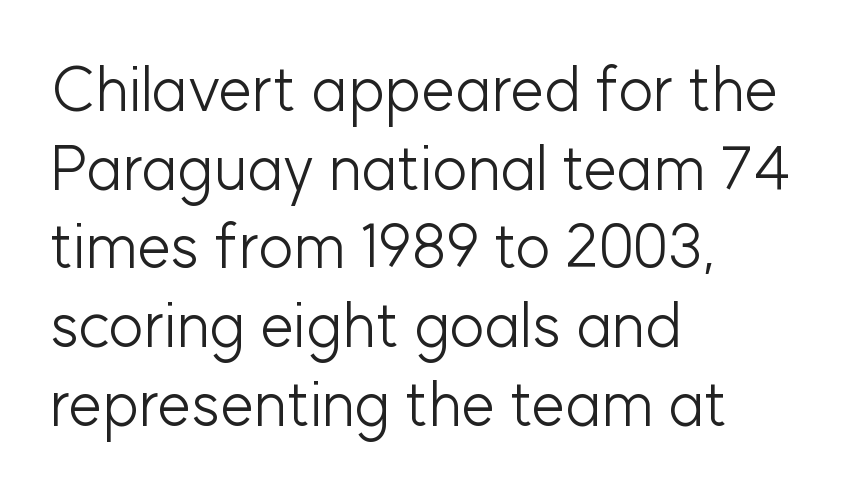
The image shows 61 px light sans-serif type, upright; set left-aligned, normal line spacing (1.29x), normal letter spacing, not underlined; low stroke contrast and a medium x-height.
